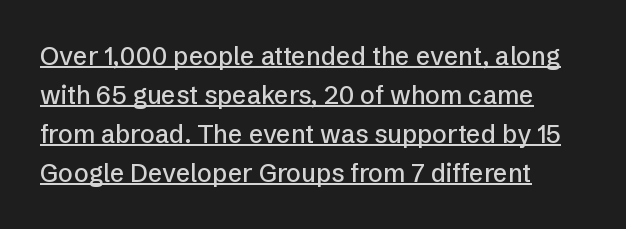
Q: Is the text italic (slanted)? A: No, it is upright.
Q: Is the text underlined? A: Yes.
Q: How is the paragraph aligned? A: Left-aligned.
Q: Is the spacing between letters normal or unusually wide? A: Normal.
Q: Is the spacing between lines tight, normal or loose? A: Normal.
